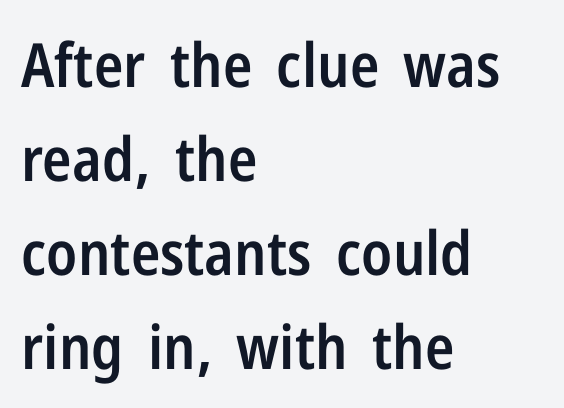
Q: Is the text bold? A: Semi-bold.
Q: Is the text italic (slanted)? A: No, it is upright.
Q: Is the typeface a serif or a sans-serif typeface? A: Sans-serif.
Q: Is the text underlined? A: No.
Q: How is the paragraph aligned? A: Left-aligned.
Q: Is the spacing between letters normal or unusually wide? A: Normal.
Q: Is the spacing between lines tight, normal or loose? A: Normal.
Q: Width (condensed, normal, or wide)? A: Condensed.
Q: Stroke contrast? A: Low.
Q: x-height? A: Medium.
Q: Monospaced? A: No.
